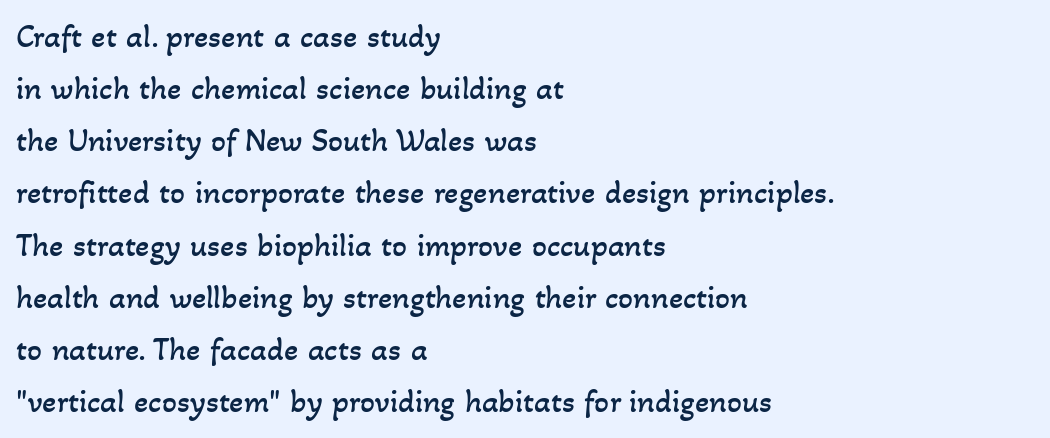
{"bold": "no", "weight": "regular", "width": "normal", "stroke_contrast": "low", "x_height": "small", "monospaced": "no", "underline": "no", "align": "left", "line_spacing": "normal", "line_spacing_ratio": 1.58, "letter_spacing": "normal", "letter_spacing_em": 0.0, "glyph_px": 33}
